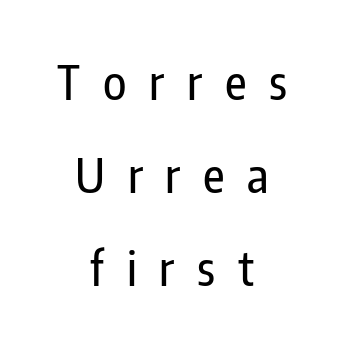
The image shows 47 px condensed sans-serif type, upright; set centered, loose line spacing (1.98x), unusually wide letter spacing (+0.48 em), not underlined; low stroke contrast and a medium x-height.
